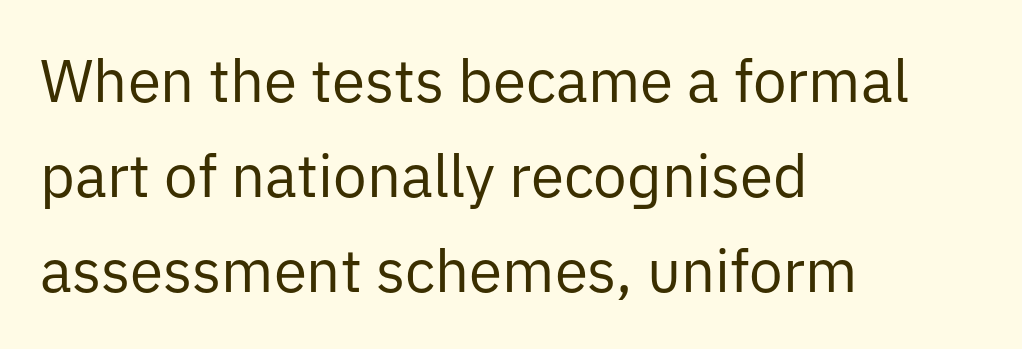
{"serif": "no", "italic": "no", "bold": "no", "weight": "regular", "width": "normal", "stroke_contrast": "low", "x_height": "medium", "monospaced": "no", "underline": "no", "align": "left", "line_spacing": "normal", "line_spacing_ratio": 1.58, "letter_spacing": "normal", "letter_spacing_em": 0.0, "glyph_px": 60}
